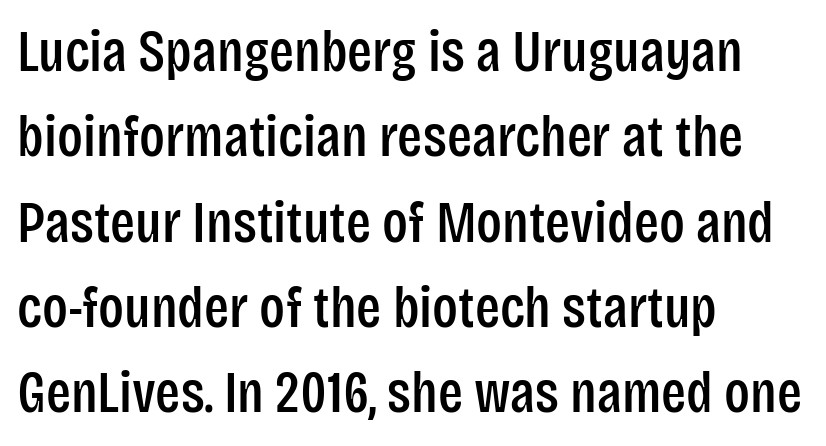
Q: Is the text italic (slanted)? A: No, it is upright.
Q: Is the typeface a serif or a sans-serif typeface? A: Sans-serif.
Q: Is the text underlined? A: No.
Q: How is the paragraph aligned? A: Left-aligned.
Q: Is the spacing between letters normal or unusually wide? A: Normal.
Q: Is the spacing between lines tight, normal or loose? A: Normal.
Q: Width (condensed, normal, or wide)? A: Condensed.
Q: Stroke contrast? A: Low.
Q: x-height? A: Large.
Q: Monospaced? A: No.
